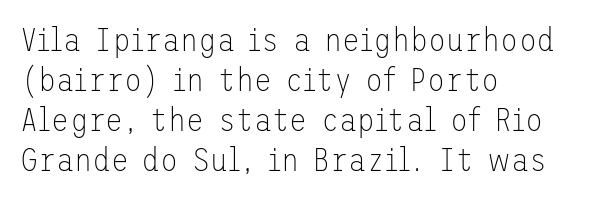
The image shows 33 px thin sans-serif type, upright; set left-aligned, line spacing 1.21x, normal letter spacing, not underlined; low stroke contrast and a medium x-height.
